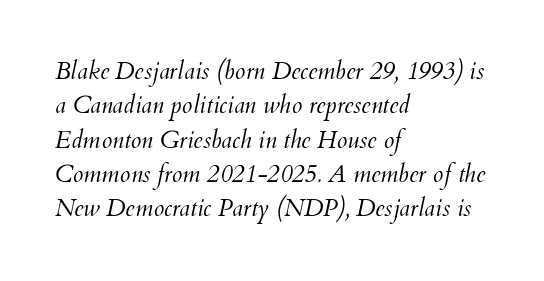
The image shows 24 px text type, italic (leaning right); set left-aligned, normal line spacing (1.43x), normal letter spacing, not underlined.
